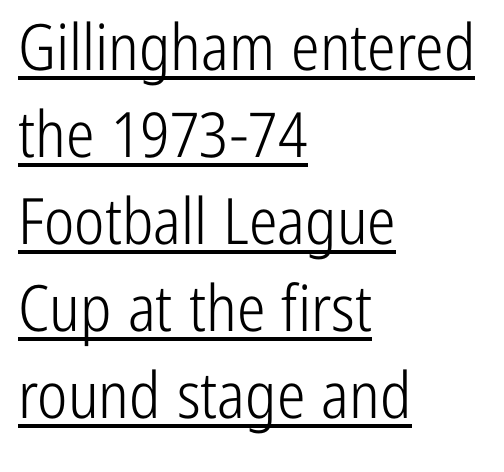
The image shows 64 px light, condensed sans-serif type, upright; set left-aligned, normal line spacing (1.36x), normal letter spacing, underlined; low stroke contrast and a medium x-height.
